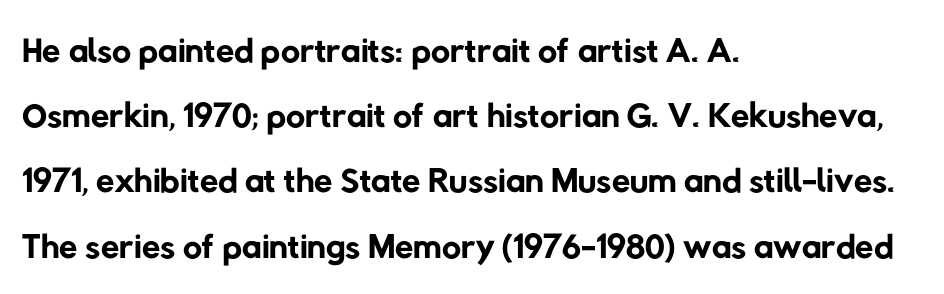
Q: Is the text bold? A: No.
Q: Is the typeface a serif or a sans-serif typeface? A: Sans-serif.
Q: Is the text underlined? A: No.
Q: How is the paragraph aligned? A: Left-aligned.
Q: Is the spacing between letters normal or unusually wide? A: Normal.
Q: Width (condensed, normal, or wide)? A: Normal.
Q: Stroke contrast? A: Low.
Q: x-height? A: Medium.
Q: Monospaced? A: No.
